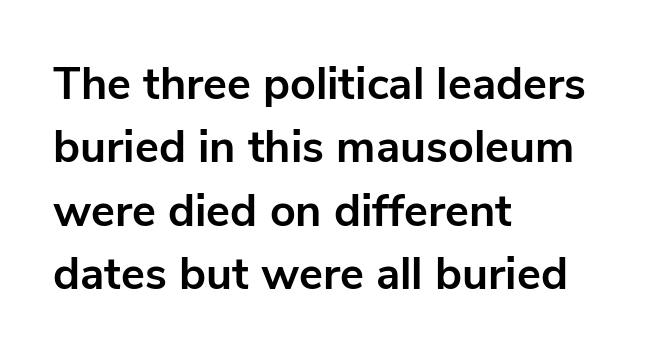
{"serif": "no", "italic": "no", "bold": "yes", "weight": "bold", "width": "normal", "stroke_contrast": "low", "x_height": "medium", "monospaced": "no", "underline": "no", "align": "left", "line_spacing": "normal", "line_spacing_ratio": 1.41, "letter_spacing": "normal", "letter_spacing_em": 0.0, "glyph_px": 45}
